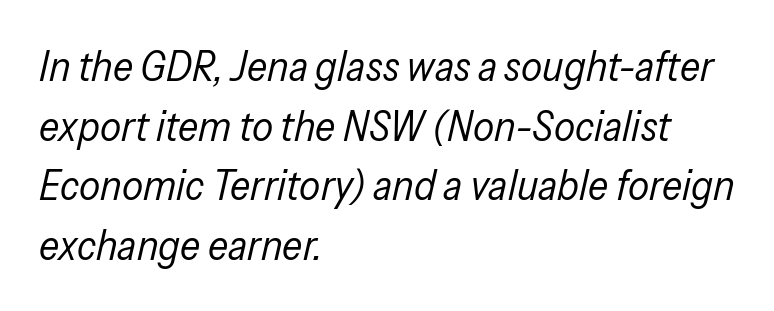
The image shows 42 px regular-weight, condensed type, italic (leaning right); set left-aligned, normal line spacing (1.42x), normal letter spacing, not underlined; low stroke contrast and a medium x-height.
